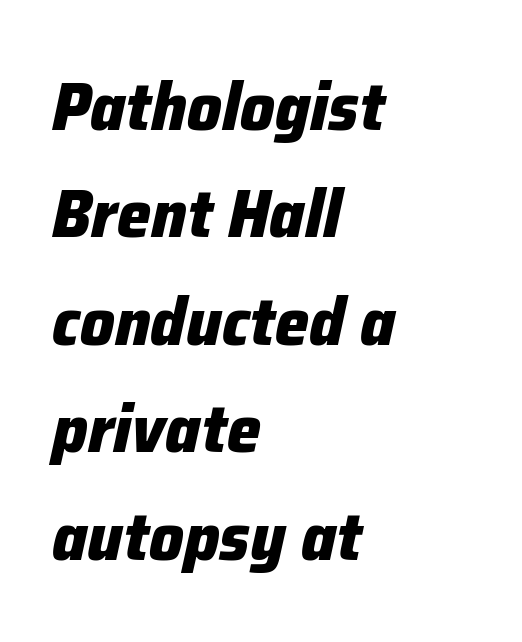
{"italic": "yes", "lean": "right", "slant_degrees": 12, "bold": "yes", "weight": "heavy", "width": "normal", "stroke_contrast": "low", "x_height": "medium", "monospaced": "no", "underline": "no", "align": "left", "line_spacing": "normal", "line_spacing_ratio": 1.58, "letter_spacing": "normal", "letter_spacing_em": 0.0, "glyph_px": 68}
